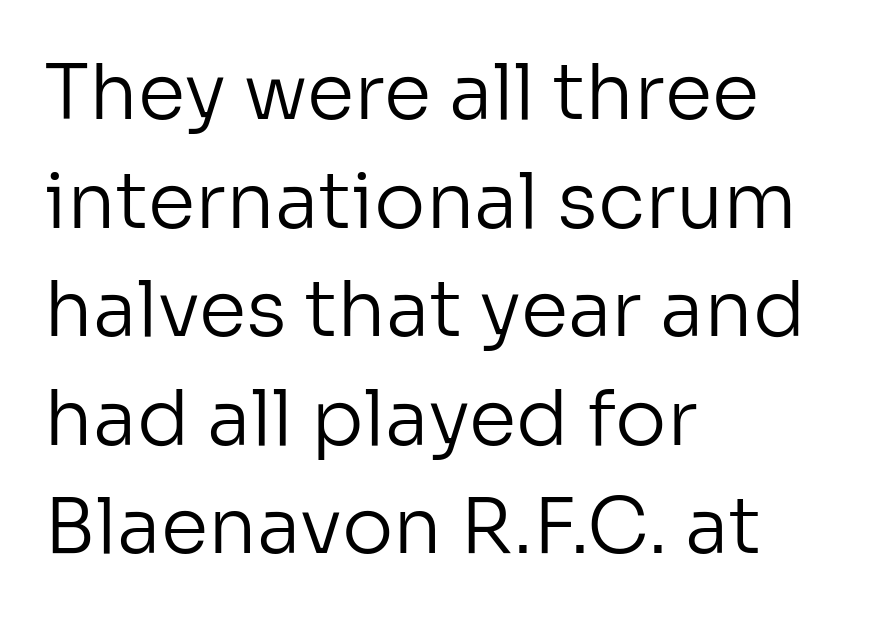
Vertically, the passage feels balanced, rows spaced as you'd expect. Letterform terminals end flat and unadorned throughout the passage. No word sits above an underline. Posture: upright roman. Each stroke keeps to a modest, everyday thickness or less. These lines are rendered in a variable-pitch font.
